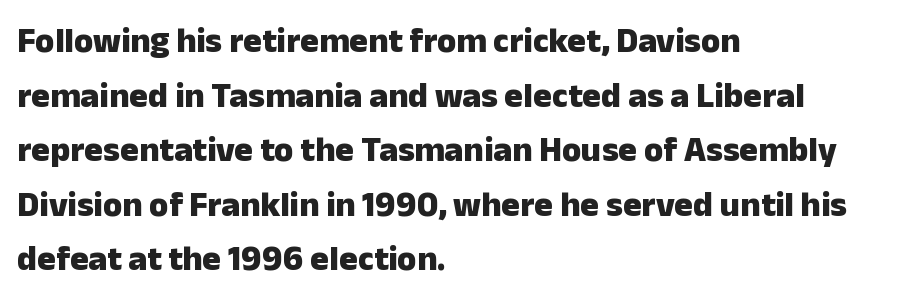
The image shows 35 px heavy sans-serif type, upright; set left-aligned, normal line spacing (1.56x), normal letter spacing, not underlined; low stroke contrast and a medium x-height.
